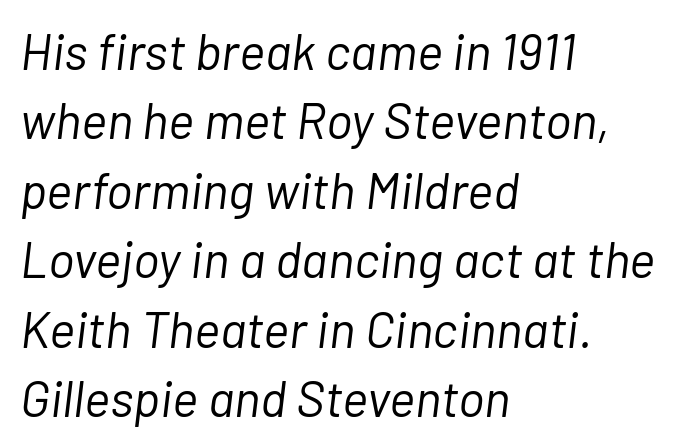
The leading is moderate, giving the passage an even texture. The rag falls on the right side of this text block. Yep, that's italic — everything's leaning. Compared with typical body copy, the letter spacing here is the same. Decoration check: the copy has no underline. Heaviness? Minimal to ordinary, like unemphasized prose.
